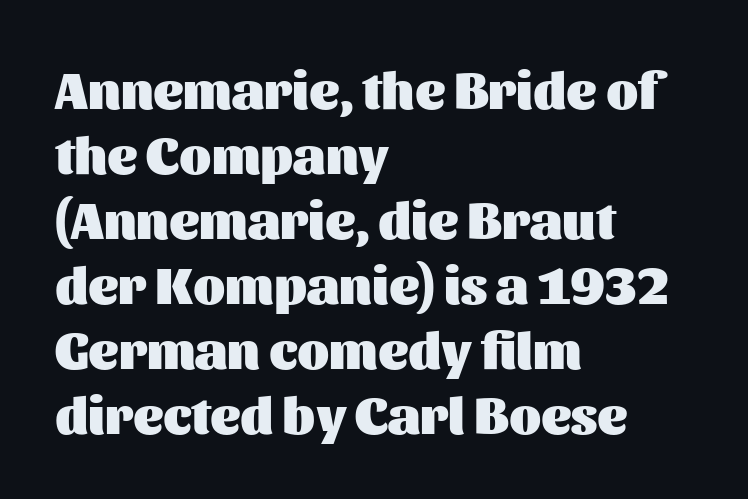
Short and long lines alike share a common starting point at left. These lines were composed using upright roman letters. The letterforms sit shoulder to shoulder at normal distance. Rows of type keep a routine distance in the vertical direction. These lines are rendered in a variable-pitch font.
